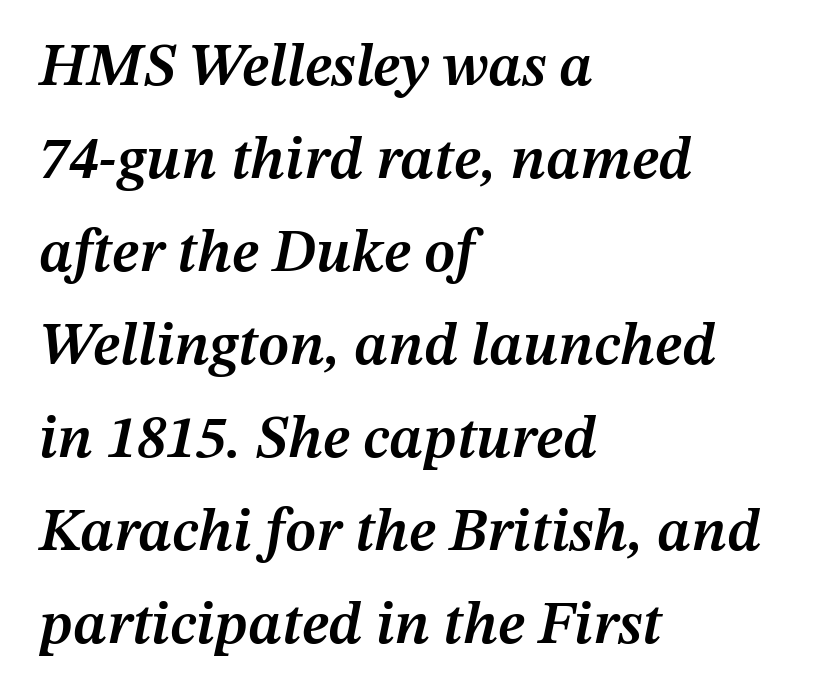
Underline: absent. No extra tracking has been applied to these lines. This is oblique type, the kind used for emphasis or titles. Students, this is semibold: more ink than regular, less than bold. All the whitespace from short lines collects on the right.
